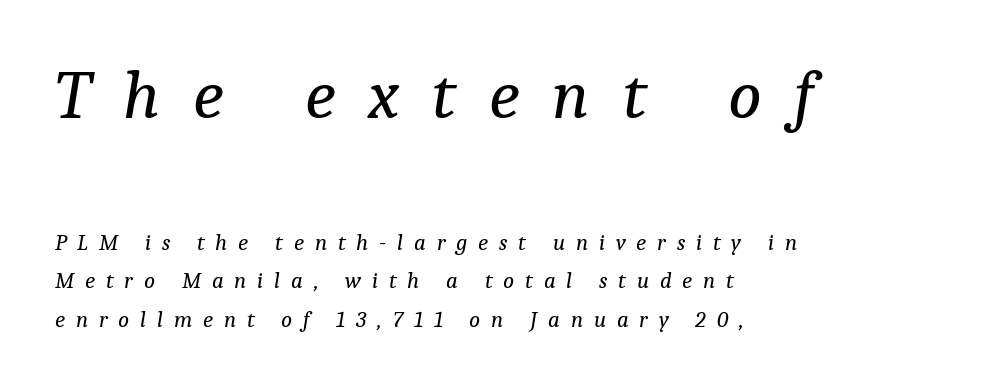
The lines sit at an ordinary, default distance from one another. The strip under each line holds only bare page. Block one is the big one; block two sits smaller underneath. Visually the block forms a straight wall on the left and a jagged coastline on the right. The rendering applies a slant to the glyphs.
